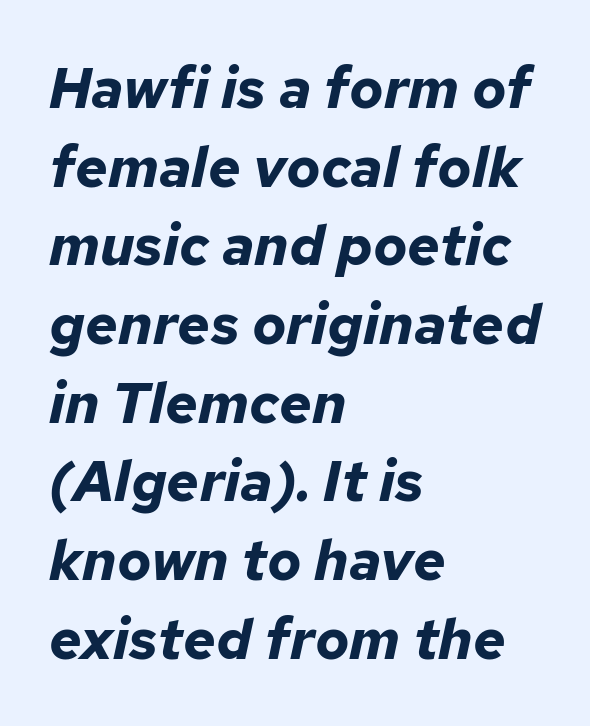
{"italic": "yes", "lean": "right", "slant_degrees": 12, "bold": "yes", "weight": "bold", "width": "normal", "stroke_contrast": "low", "x_height": "medium", "monospaced": "no", "underline": "no", "align": "left", "line_spacing": "normal", "line_spacing_ratio": 1.38, "letter_spacing": "normal", "letter_spacing_em": 0.0, "glyph_px": 57}
